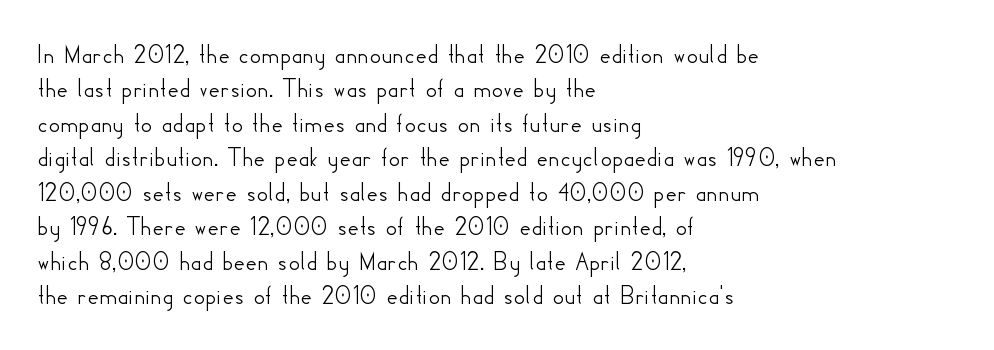
Q: Is the text italic (slanted)? A: No, it is upright.
Q: Is the typeface a serif or a sans-serif typeface? A: Sans-serif.
Q: Is the text underlined? A: No.
Q: How is the paragraph aligned? A: Left-aligned.
Q: Is the spacing between letters normal or unusually wide? A: Normal.
Q: Width (condensed, normal, or wide)? A: Normal.
Q: Stroke contrast? A: Low.
Q: x-height? A: Small.
Q: Monospaced? A: No.
